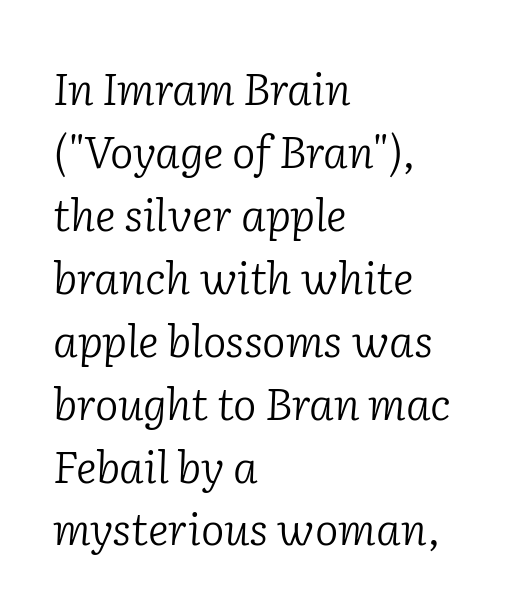
Q: Is the text bold? A: No.
Q: Is the text italic (slanted)? A: Yes, it leans right by about 2 degrees.
Q: Is the typeface a serif or a sans-serif typeface? A: Serif.
Q: Is the text underlined? A: No.
Q: How is the paragraph aligned? A: Left-aligned.
Q: Is the spacing between letters normal or unusually wide? A: Normal.
Q: Is the spacing between lines tight, normal or loose? A: Normal.
Q: Width (condensed, normal, or wide)? A: Normal.
Q: Stroke contrast? A: Low.
Q: x-height? A: Medium.
Q: Monospaced? A: No.
